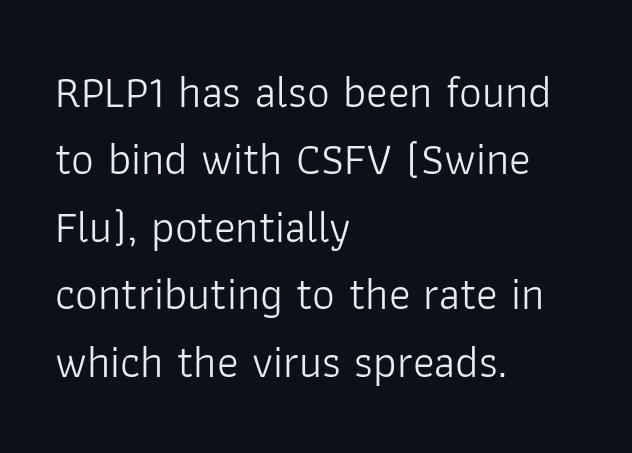
The image shows 45 px light sans-serif type, upright; set left-aligned, normal line spacing (1.5x), normal letter spacing, not underlined; low stroke contrast and a medium x-height.
